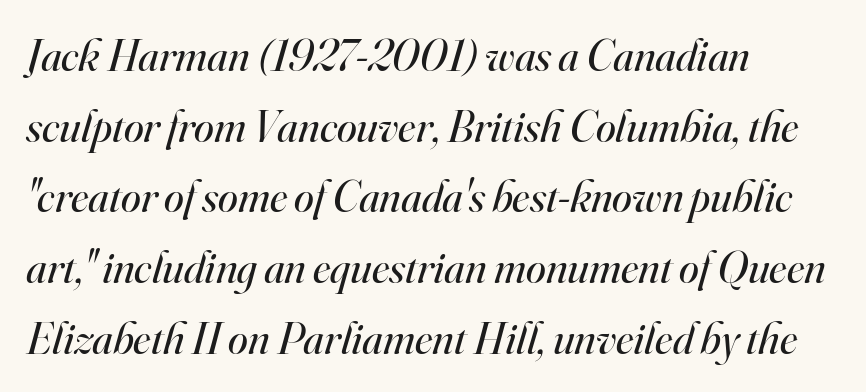
This rendering employs a face with finishing strokes, i.e., a serif. Character widths vary here, with narrow letters taking less room than wide ones. The gaps between neighbouring characters are ordinary and unremarkable. Is the block centered? No — it sits flush against the left margin. Quick note: interline space is typical. Bare-footed words on every line.
